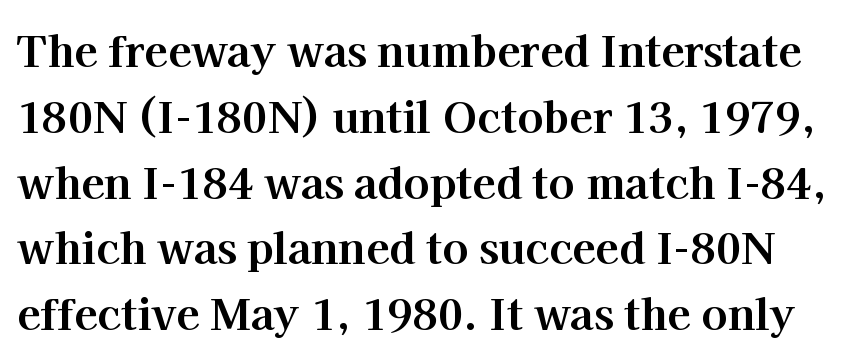
Its strokes are broad and dark, the hallmark of bold type. The letters stand upright; this is a roman face. The face used here is rendered with its standard letterfit. Is this a fixed-width face? No — the glyphs have proportional, varying widths. Leading: standard. The zone under the glyphs is completely vacant.
